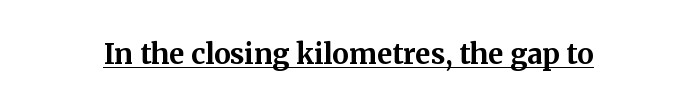
{"serif": "yes", "italic": "no", "bold": "yes", "weight": "bold", "width": "normal", "stroke_contrast": "medium", "x_height": "medium", "monospaced": "no", "underline": "yes", "letter_spacing": "normal", "letter_spacing_em": 0.0, "glyph_px": 28}
